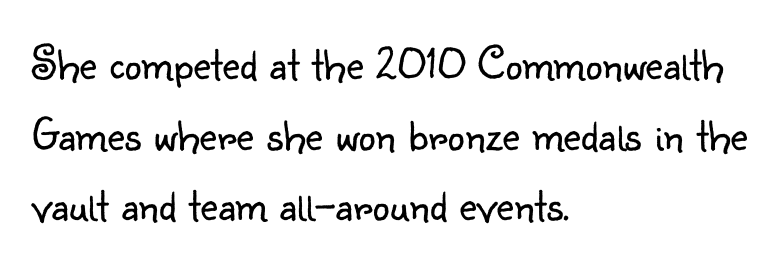
Regarding serifs, this sample does without them. Nothing heavy about these letters — not bold at all. This is the regular roman posture of the typeface. Horizontal bands of white between lines are of average thickness. Teacher's note: observe the even left margin — that is flush-left alignment.
